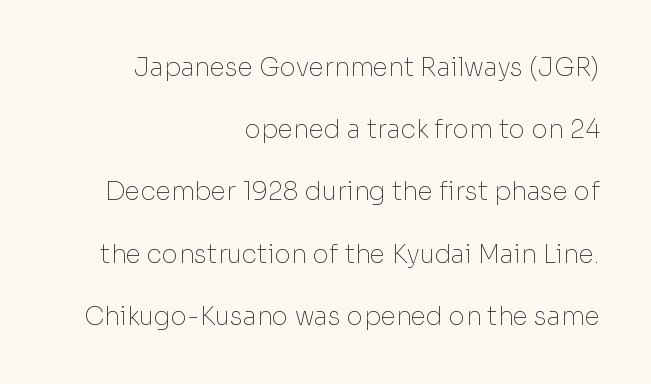
Q: Is the text bold? A: No.
Q: Is the text italic (slanted)? A: No, it is upright.
Q: Is the text underlined? A: No.
Q: How is the paragraph aligned? A: Right-aligned.
Q: Is the spacing between letters normal or unusually wide? A: Normal.
Q: Is the spacing between lines tight, normal or loose? A: Loose.
